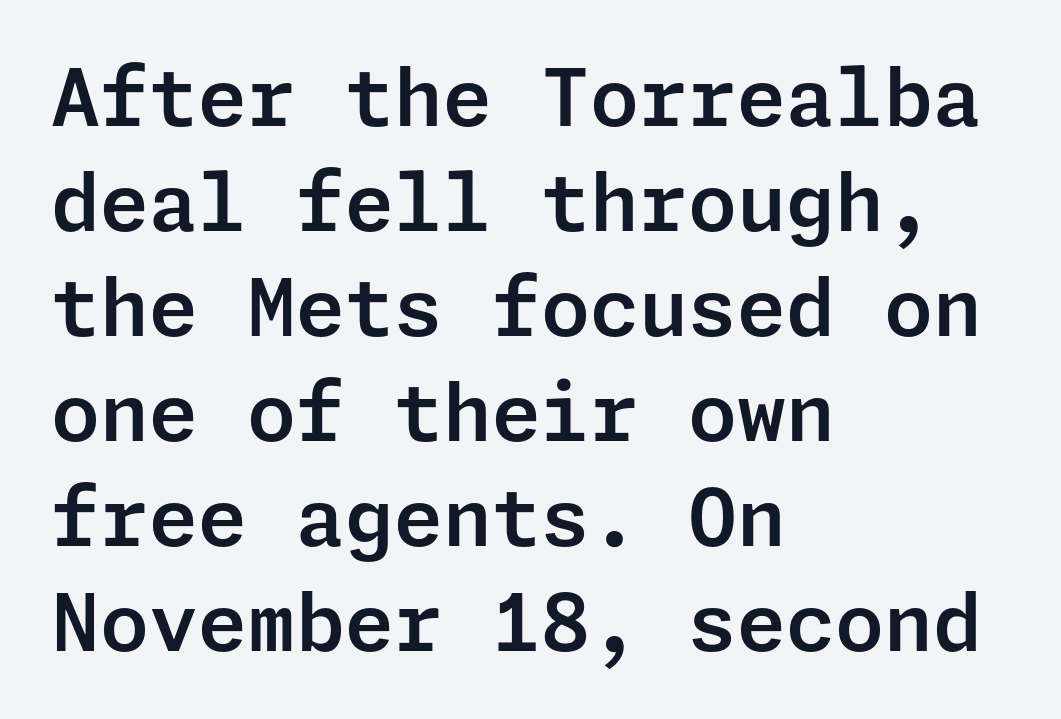
{"serif": "no", "italic": "no", "width": "normal", "stroke_contrast": "low", "x_height": "medium", "underline": "no", "align": "left", "line_spacing": "normal", "line_spacing_ratio": 1.33, "letter_spacing": "normal", "letter_spacing_em": 0.0, "glyph_px": 79}
